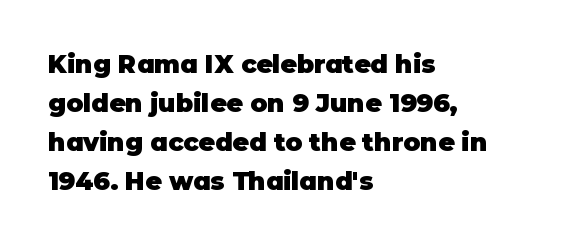
{"italic": "no", "bold": "yes", "underline": "no", "align": "left", "line_spacing": "normal", "line_spacing_ratio": 1.56, "letter_spacing": "normal", "letter_spacing_em": 0.0, "glyph_px": 25}
